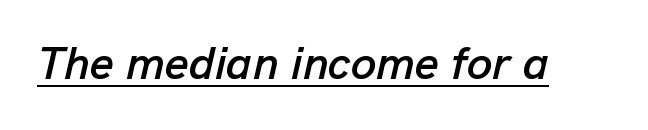
The glyphs look as if they've been sheared to an angle. A typesetter would call this proportional, since set widths differ per character. Caption: lettering with a line underneath. Observe the ordinary spacing: letters are neighbours, not strangers.
